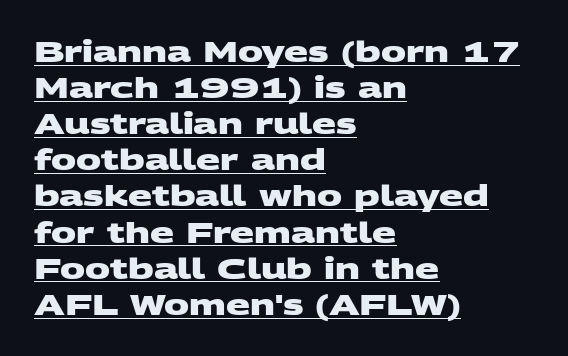
{"serif": "no", "bold": "yes", "weight": "heavy", "width": "wide", "stroke_contrast": "medium", "x_height": "large", "monospaced": "no", "underline": "yes", "align": "left", "line_spacing": "normal", "line_spacing_ratio": 1.29, "letter_spacing": "normal", "letter_spacing_em": 0.0, "glyph_px": 28}
